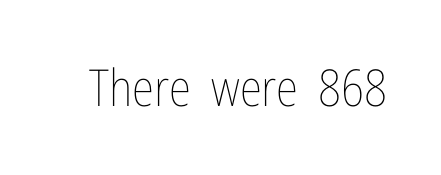
{"italic": "no", "bold": "no", "weight": "thin", "width": "condensed", "stroke_contrast": "low", "x_height": "medium", "monospaced": "no", "underline": "no", "letter_spacing": "normal", "letter_spacing_em": 0.0, "glyph_px": 51}
